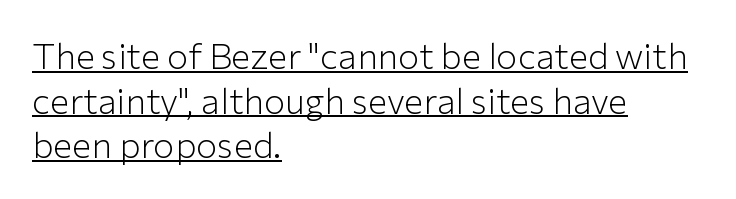
The image shows 36 px light sans-serif type, upright; set left-aligned, line spacing 1.24x, normal letter spacing, underlined; low stroke contrast and a medium x-height.
